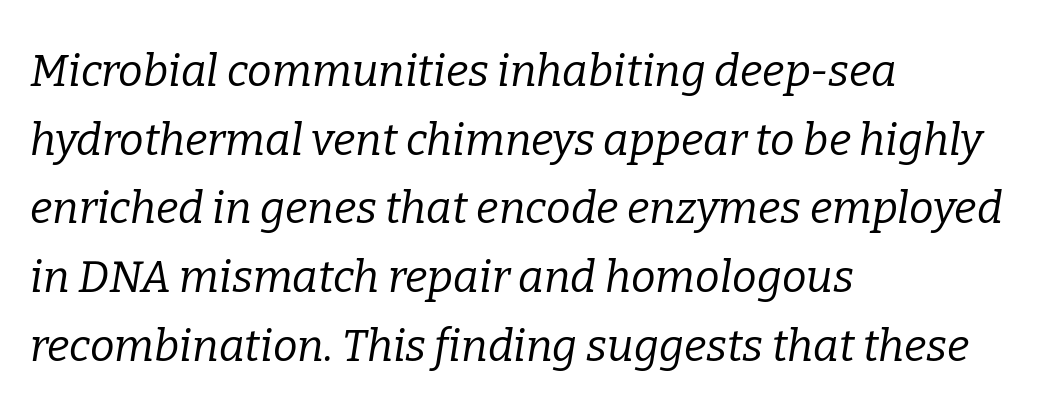
Q: Is the text bold? A: No.
Q: Is the text italic (slanted)? A: Yes, it leans right by about 9 degrees.
Q: Is the typeface a serif or a sans-serif typeface? A: Serif.
Q: Is the text underlined? A: No.
Q: How is the paragraph aligned? A: Left-aligned.
Q: Is the spacing between letters normal or unusually wide? A: Normal.
Q: Is the spacing between lines tight, normal or loose? A: Normal.
Q: Width (condensed, normal, or wide)? A: Normal.
Q: Stroke contrast? A: Low.
Q: x-height? A: Medium.
Q: Monospaced? A: No.
